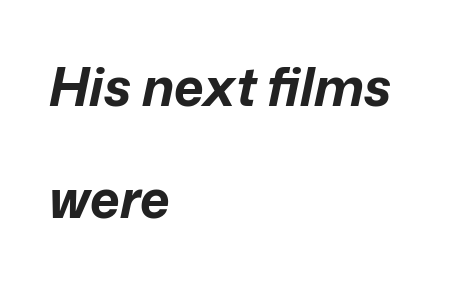
Q: Is the text bold? A: Yes.
Q: Is the text italic (slanted)? A: Yes, it leans right by about 12 degrees.
Q: Is the text underlined? A: No.
Q: How is the paragraph aligned? A: Left-aligned.
Q: Is the spacing between letters normal or unusually wide? A: Normal.
Q: Is the spacing between lines tight, normal or loose? A: Loose.
Q: Width (condensed, normal, or wide)? A: Normal.
Q: Stroke contrast? A: Low.
Q: x-height? A: Medium.
Q: Monospaced? A: No.
